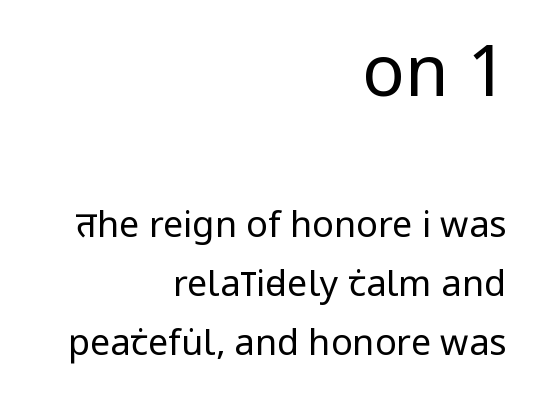
{"serif": "no", "italic": "no", "bold": "no", "weight": "regular", "width": "condensed", "stroke_contrast": "low", "x_height": "large", "monospaced": "no", "underline": "no", "align": "right", "line_spacing": "normal", "line_spacing_ratio": 1.64, "letter_spacing": "normal", "letter_spacing_em": 0.0, "larger_block": "first", "size_ratio": 1.97, "glyph_px": 71}
